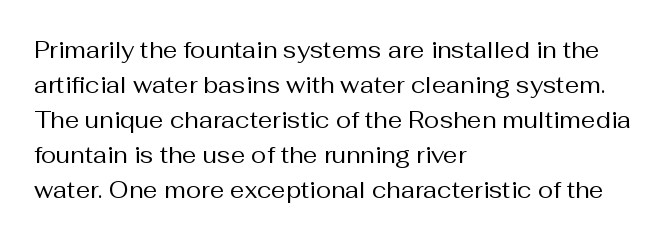
{"italic": "no", "bold": "no", "underline": "no", "align": "left", "line_spacing": "normal", "line_spacing_ratio": 1.52, "letter_spacing": "normal", "letter_spacing_em": 0.0, "glyph_px": 23}
